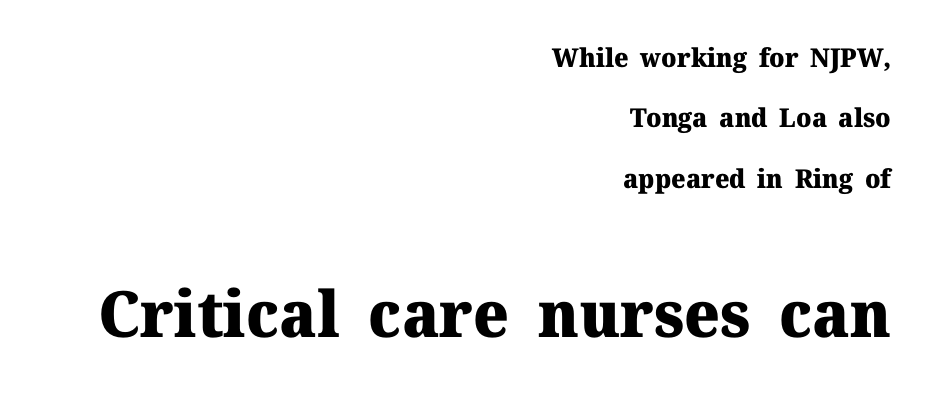
The image shows 64 px heavy serif type, upright; set right-aligned, loose line spacing (2.32x), normal letter spacing, not underlined; the second (bottom) block is 2.46x larger; medium stroke contrast and a medium x-height.
